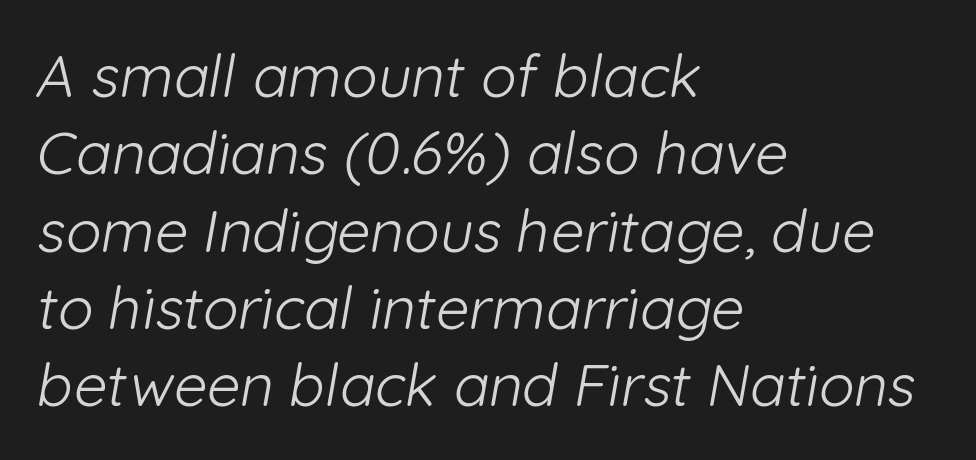
{"serif": "no", "bold": "no", "weight": "light", "width": "normal", "stroke_contrast": "low", "x_height": "medium", "monospaced": "no", "underline": "no", "align": "left", "line_spacing": "normal", "line_spacing_ratio": 1.31, "letter_spacing": "normal", "letter_spacing_em": 0.0, "glyph_px": 59}
